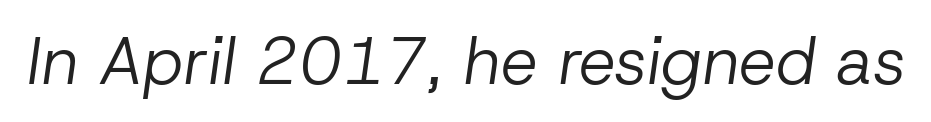
The words here are not underlined. Characters follow at the spacing the type designer built in. The strokes carry an ordinary text weight at most. Is this a fixed-width face? No — the glyphs have proportional, varying widths. The lettering tilts uniformly, giving the passage an italic look.
